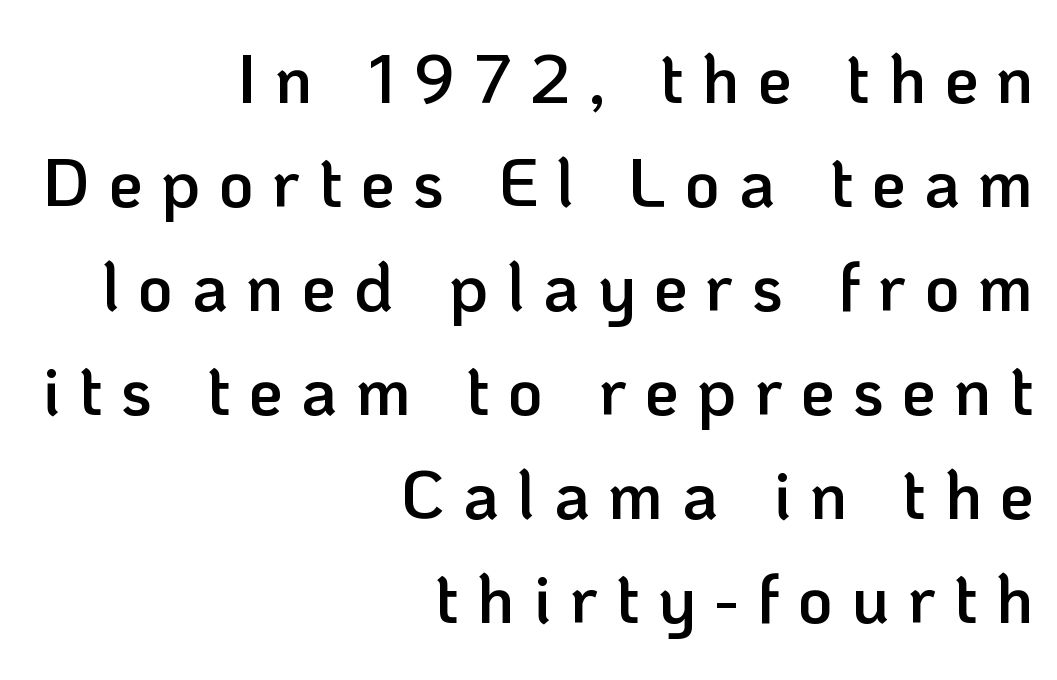
The image shows 68 px semibold sans-serif type, upright; set right-aligned, normal line spacing (1.53x), unusually wide letter spacing (+0.27 em), not underlined; low stroke contrast and a medium x-height.
